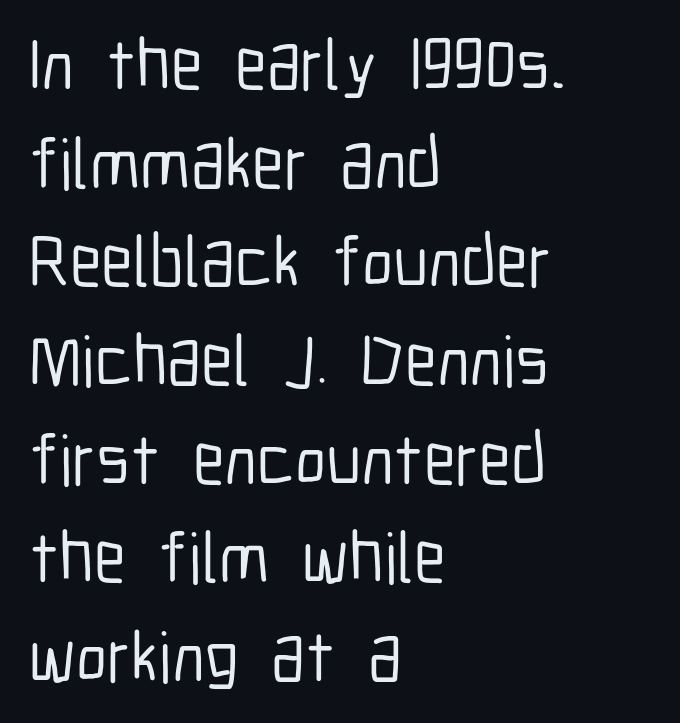
The image shows 72 px condensed sans-serif type, upright; set left-aligned, normal line spacing (1.37x), normal letter spacing, not underlined; low stroke contrast and a medium x-height.
